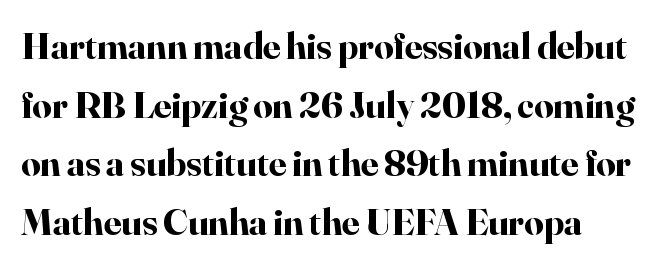
The image shows 38 px bold serif type, upright; set left-aligned, normal line spacing (1.54x), normal letter spacing, not underlined; high stroke contrast and a small x-height.
